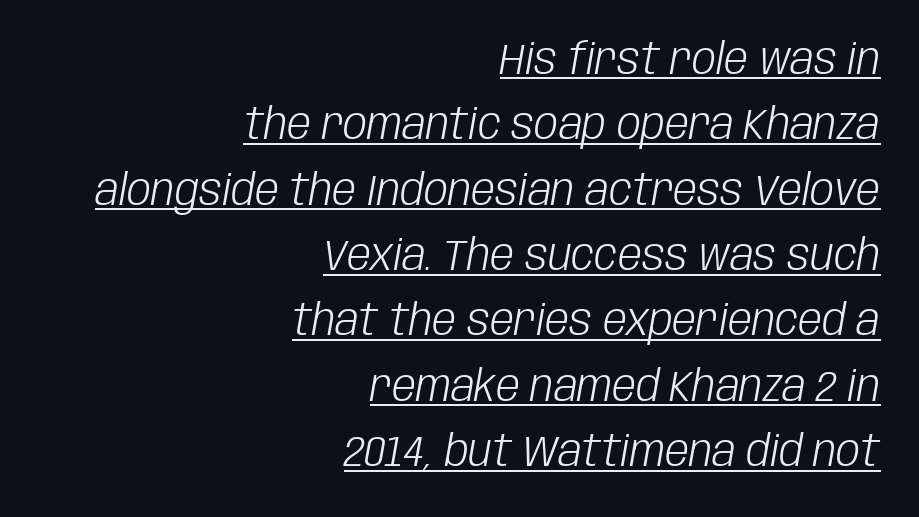
The lines sit at an ordinary, default distance from one another. A typographer would call this underscored text. It's the slanting kind of type. This rendering leaves character spacing at its baseline value.
